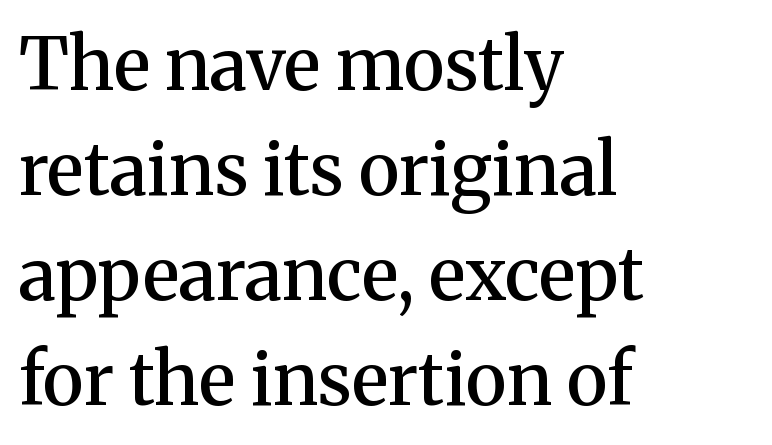
The image shows 72 px semibold serif type, upright; set left-aligned, normal line spacing (1.46x), normal letter spacing, not underlined; medium stroke contrast and a medium x-height.
